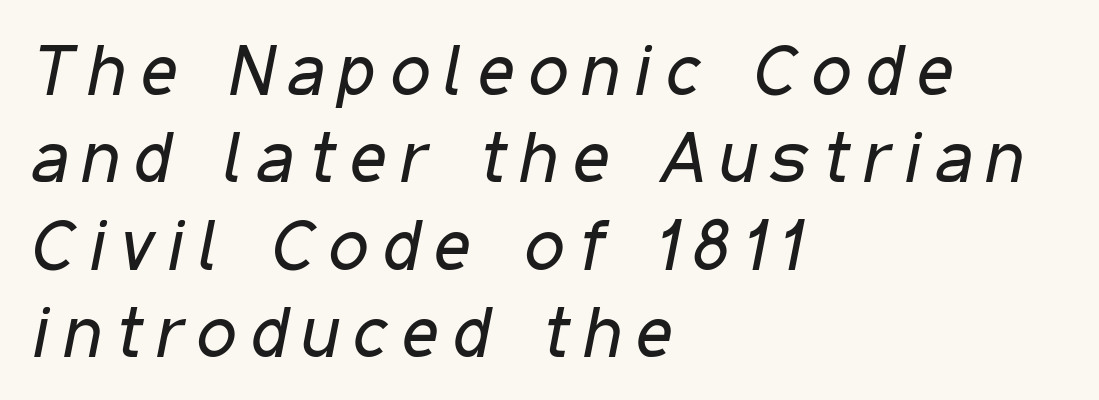
Q: Is the text bold? A: No.
Q: Is the text italic (slanted)? A: Yes, it leans right by about 11 degrees.
Q: Is the text underlined? A: No.
Q: How is the paragraph aligned? A: Left-aligned.
Q: Is the spacing between letters normal or unusually wide? A: Unusually wide.
Q: Width (condensed, normal, or wide)? A: Condensed.
Q: Stroke contrast? A: Low.
Q: x-height? A: Medium.
Q: Monospaced? A: No.
